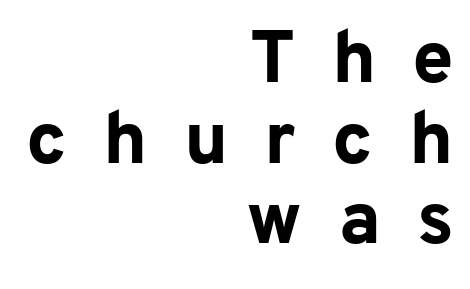
The lettering holds an erect, upright posture throughout. The setting favours the right margin, as signatures and pull-quotes sometimes do. You can tell from the bare stems that sans-serif type was used. The letters advance in unequal steps, a hallmark of proportional type. Each row of text sits above clean, open space.
